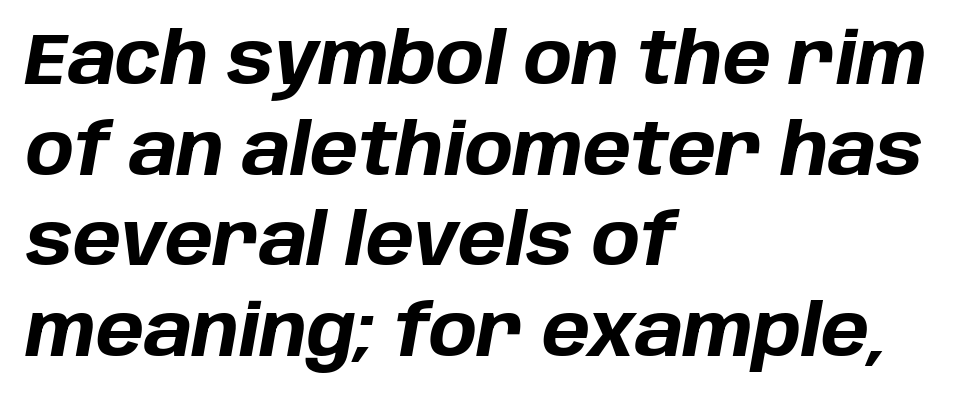
{"italic": "yes", "lean": "right", "slant_degrees": 10, "bold": "yes", "weight": "bold", "width": "normal", "stroke_contrast": "low", "x_height": "large", "monospaced": "no", "underline": "no", "align": "left", "line_spacing": "normal", "line_spacing_ratio": 1.26, "letter_spacing": "normal", "letter_spacing_em": 0.0, "glyph_px": 72}
